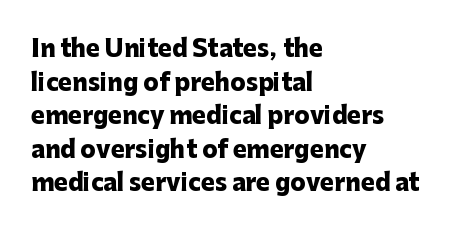
The image shows 23 px bold type, upright; set left-aligned, normal line spacing (1.46x), normal letter spacing, not underlined.
